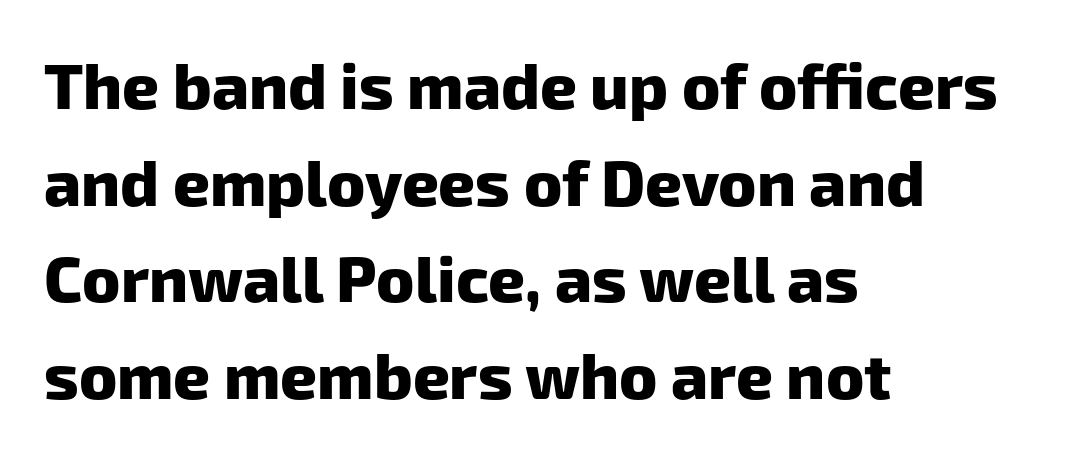
The type family on display is of the sans-serif kind. One-word summary of the alignment: left. The face used here is rendered with its standard letterfit. Proportional: the letters do not fall into vertical columns.
